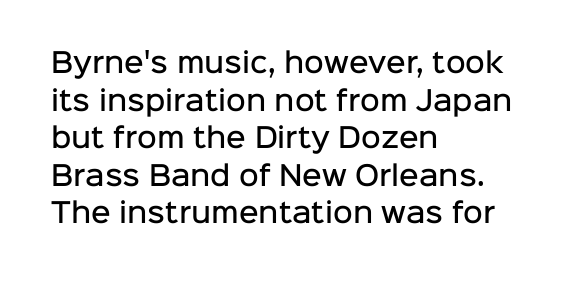
If you drew a ruler down the left edge, every line would touch it. Does the leading feel generous? No, just average. The gap between lines stays unmarked. This is the in-between weight designers call semibold or demi. These lines keep a tight, regular rhythm from letter to letter. This is roman type, the default non-slanted kind.
